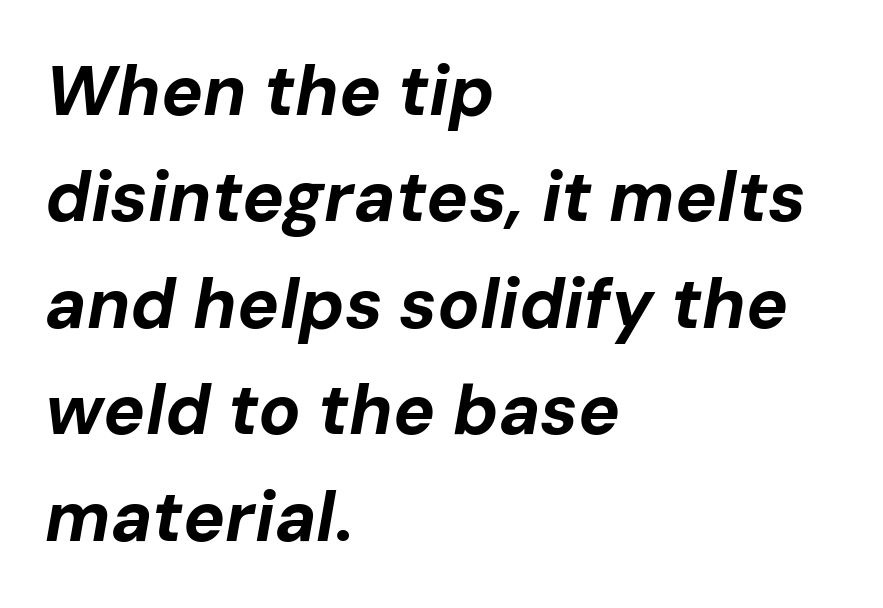
Plenty of ink on the page — the face is bold. Normally led — the rows are evenly, conventionally spaced. These lines are rendered in a variable-pitch font. Letter spacing: default. Would a proofreader flag this as italicized? Yes. Type without underlining.
